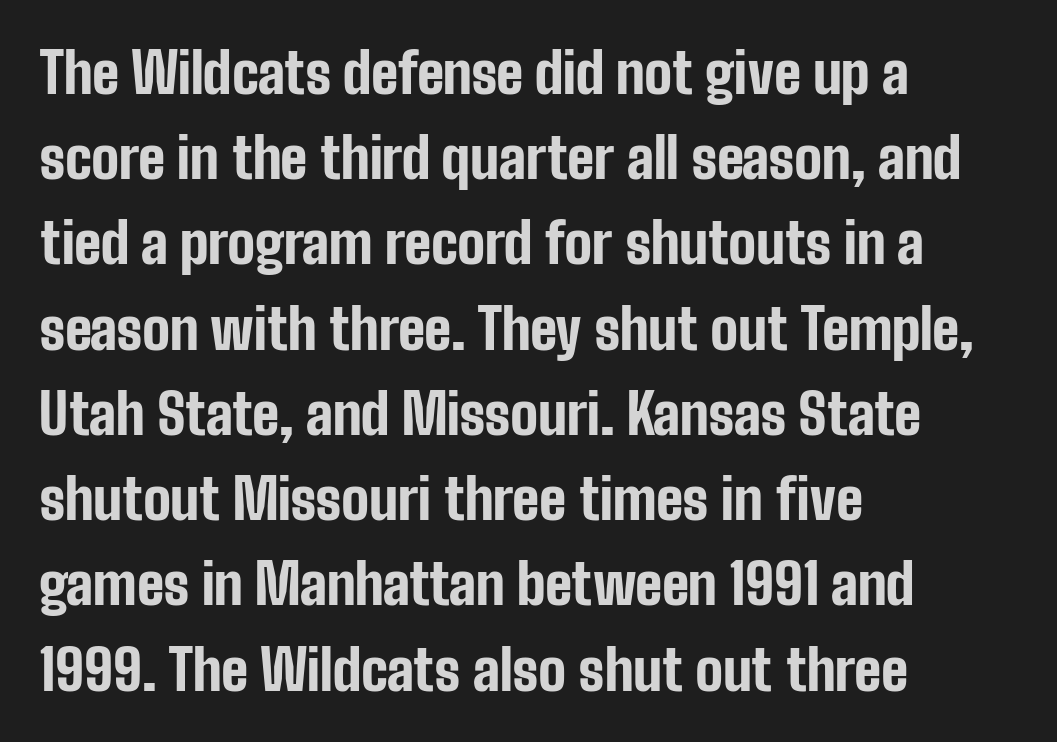
The image shows 55 px bold, condensed sans-serif type, upright; set left-aligned, normal line spacing (1.55x), normal letter spacing, not underlined; low stroke contrast and a medium x-height.
